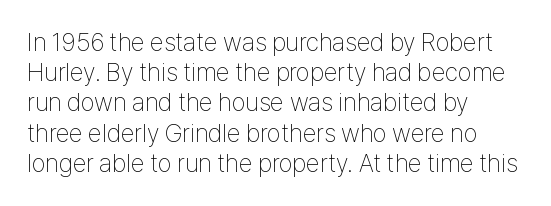
Q: Is the text bold? A: No.
Q: Is the text italic (slanted)? A: No, it is upright.
Q: Is the text underlined? A: No.
Q: How is the paragraph aligned? A: Left-aligned.
Q: Is the spacing between letters normal or unusually wide? A: Normal.
